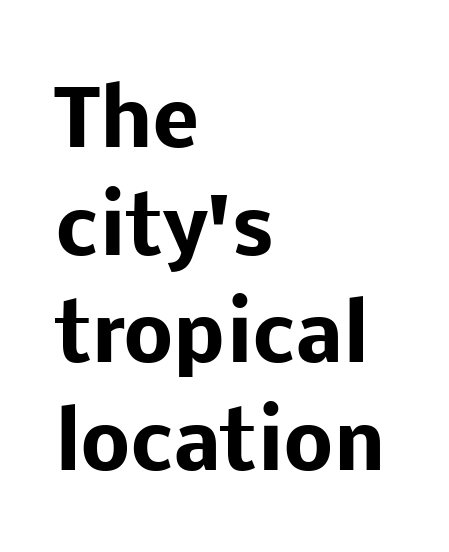
Type style note: lacks serifs. The tracking reads as untouched default to a designer's eye. This rendering uses left alignment, leaving the right contour irregular. The designer left line spacing at the default.
